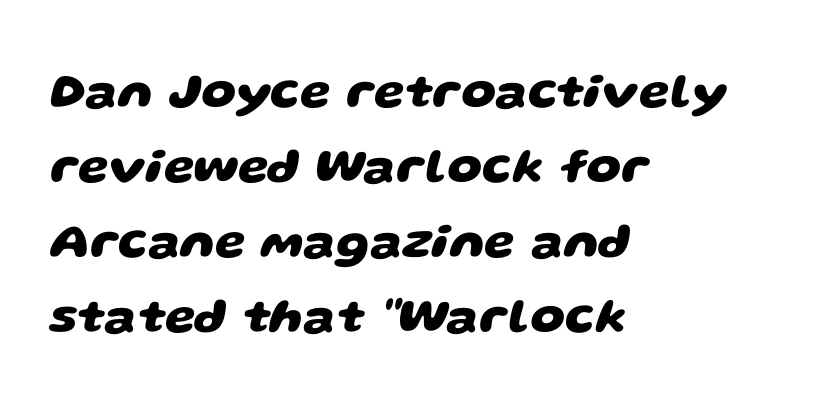
Q: Is the text bold? A: Yes.
Q: Is the typeface a serif or a sans-serif typeface? A: Sans-serif.
Q: Is the text underlined? A: No.
Q: How is the paragraph aligned? A: Left-aligned.
Q: Is the spacing between letters normal or unusually wide? A: Normal.
Q: Is the spacing between lines tight, normal or loose? A: Normal.
Q: Width (condensed, normal, or wide)? A: Wide.
Q: Stroke contrast? A: Low.
Q: x-height? A: Large.
Q: Monospaced? A: No.
